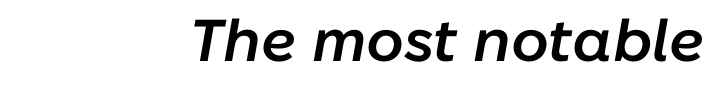
{"italic": "yes", "lean": "right", "slant_degrees": 10, "bold": "semi", "weight": "semibold", "width": "normal", "stroke_contrast": "low", "x_height": "medium", "monospaced": "no", "underline": "no", "align": "right", "letter_spacing": "normal", "letter_spacing_em": 0.0, "glyph_px": 59}
